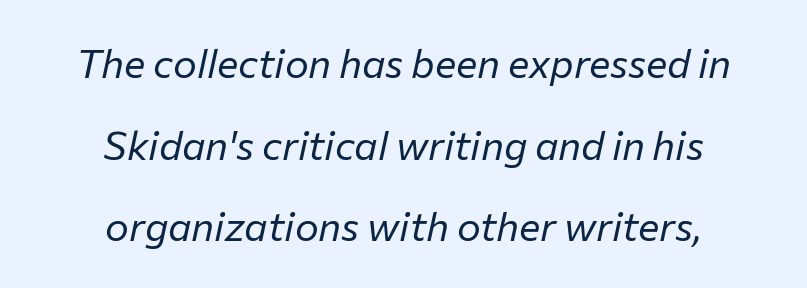
Neither beginnings nor endings align; midpoints do. What stands out about the letter spacing? Nothing — it is the standard amount. Think of a printed novel: that variable character pitch is what you see here. Unmarked baselines from the first word to the last. Vertical spacing — loose. Would a proofreader flag this as italicized? Yes.
